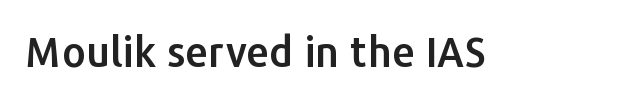
{"serif": "no", "italic": "no", "width": "normal", "stroke_contrast": "low", "x_height": "medium", "monospaced": "no", "underline": "no", "letter_spacing": "normal", "letter_spacing_em": 0.0, "glyph_px": 41}
